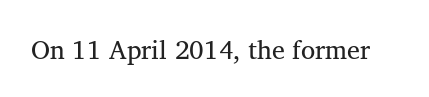
The image shows 26 px text type; set normal letter spacing, not underlined.
